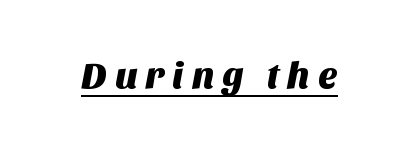
The image shows 37 px sans-serif type; set unusually wide letter spacing (+0.2 em), underlined; medium stroke contrast and a large x-height.
